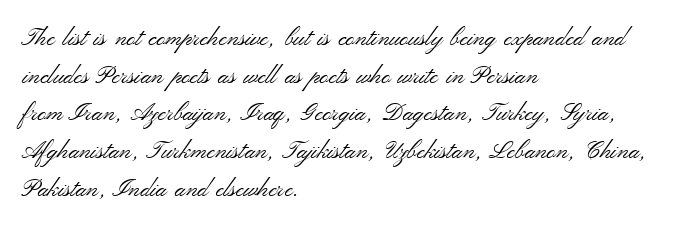
The image shows 24 px text type; set left-aligned, normal line spacing (1.57x), normal letter spacing, not underlined.
